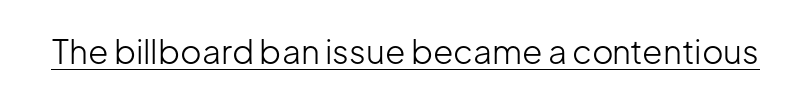
Unlike italic type, these characters show no tilt at all. Do the characters align in a grid? No, the font is proportional. Ink coverage per letter is moderate at most. Nothing sits at the stroke ends, so this counts as sans-serif. Quick note: underline on. These lines keep a tight, regular rhythm from letter to letter.
